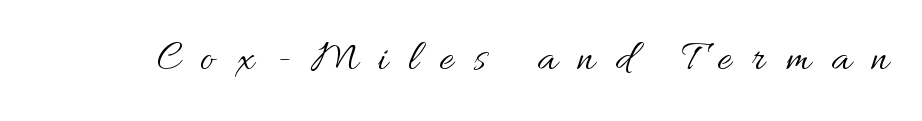
{"bold": "no", "weight": "regular", "width": "normal", "stroke_contrast": "medium", "x_height": "small", "monospaced": "no", "underline": "no", "letter_spacing": "wide", "letter_spacing_em": 0.5, "glyph_px": 42}
